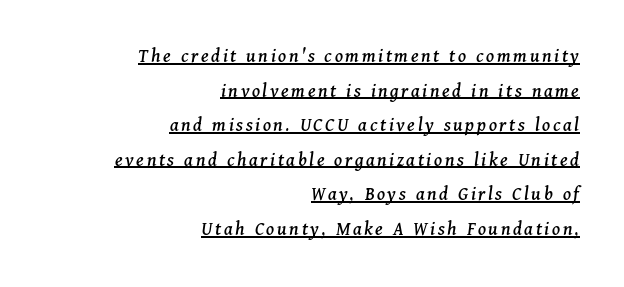
This sample is right-justified, so line beginnings fall wherever the words allow. The words here are underlined. Compared with ordinary roman type, these characters are visibly tilted.
